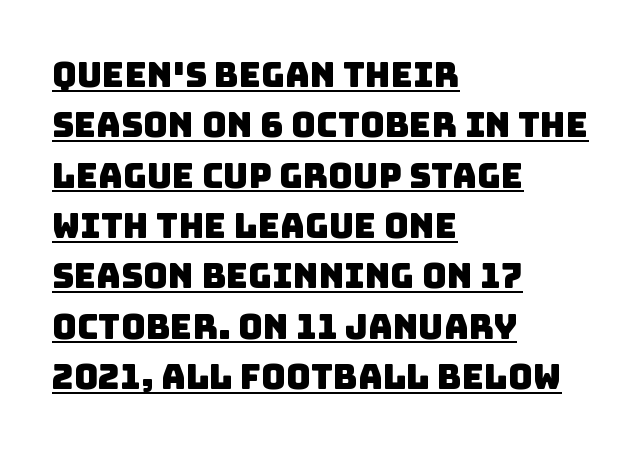
Font category for this specimen: sans-serif. Evenly set lines give the paragraph a standard silhouette. Words appear dense and cohesive because spacing is normal. Caption: lettering with a line underneath. One-word summary of the alignment: left.
